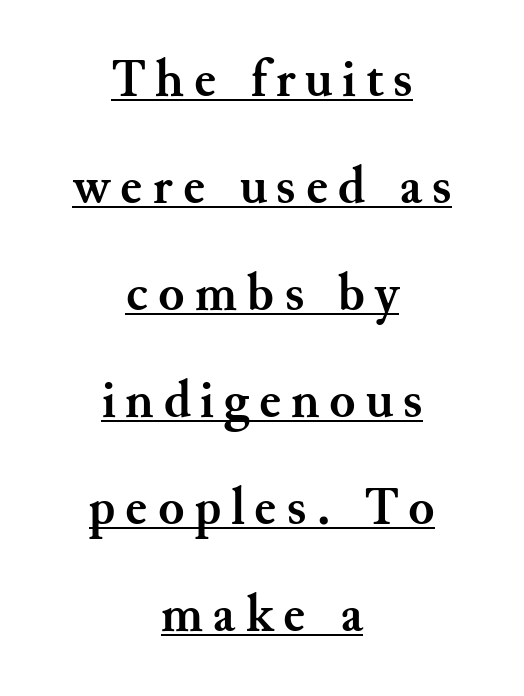
{"serif": "yes", "italic": "no", "bold": "yes", "weight": "semibold", "width": "normal", "stroke_contrast": "medium", "x_height": "small", "monospaced": "no", "underline": "yes", "align": "center", "line_spacing": "loose", "line_spacing_ratio": 2.02, "glyph_px": 53}
